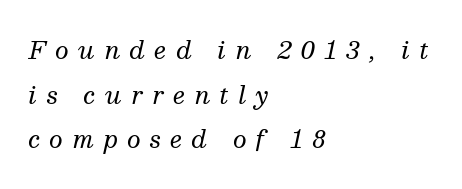
{"italic": "yes", "lean": "right", "slant_degrees": 13, "bold": "no", "underline": "no", "align": "left", "line_spacing_ratio": 1.86, "letter_spacing": "wide", "letter_spacing_em": 0.39, "glyph_px": 24}
